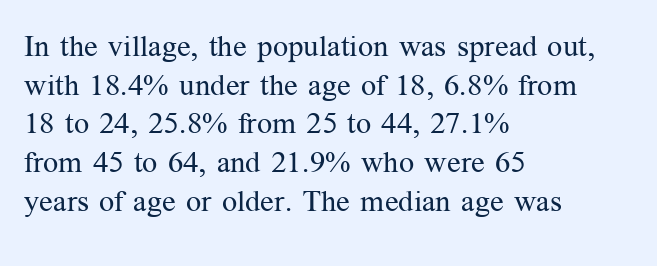
Q: Is the text bold? A: No.
Q: Is the text italic (slanted)? A: No, it is upright.
Q: Is the typeface a serif or a sans-serif typeface? A: Serif.
Q: Is the text underlined? A: No.
Q: How is the paragraph aligned? A: Left-aligned.
Q: Is the spacing between letters normal or unusually wide? A: Normal.
Q: Is the spacing between lines tight, normal or loose? A: Normal.
Q: Width (condensed, normal, or wide)? A: Normal.
Q: Stroke contrast? A: Medium.
Q: x-height? A: Medium.
Q: Monospaced? A: No.
